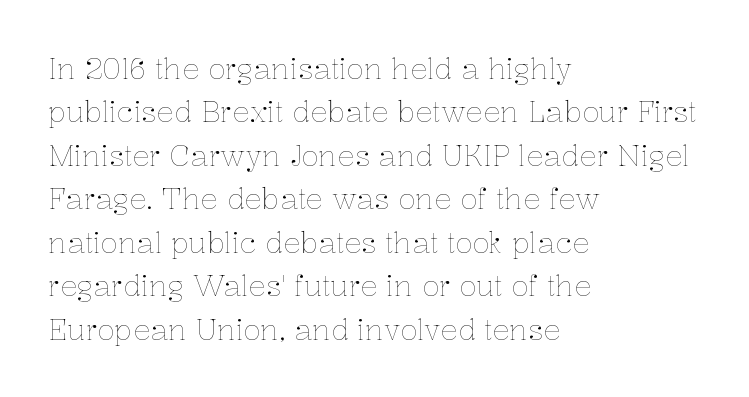
Varying glyph widths throughout — classic text-font behaviour. If you drew a ruler down the left edge, every line would touch it. Vertical strokes here are truly vertical. Clear beneath every line of the passage. Caption: standard tracking, unaltered. No chunkiness to these letters — they're not bold.
